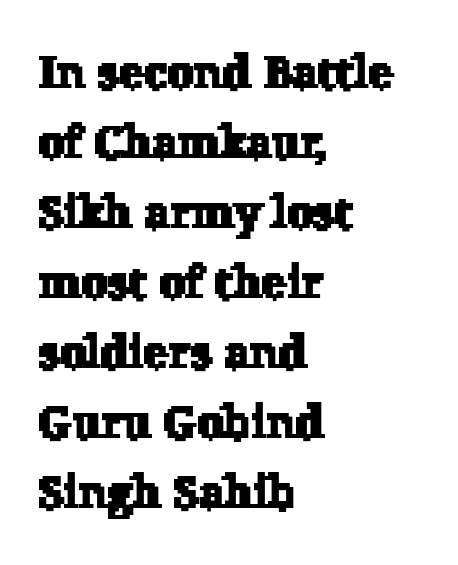
The rendering shows small feet on the letterforms — a serif design. The lines are quadded left. A clean baseline with only descenders dipping below it. Between one letter and the next there's only the usual sliver of space. Character widths vary here, with narrow letters taking less room than wide ones.
